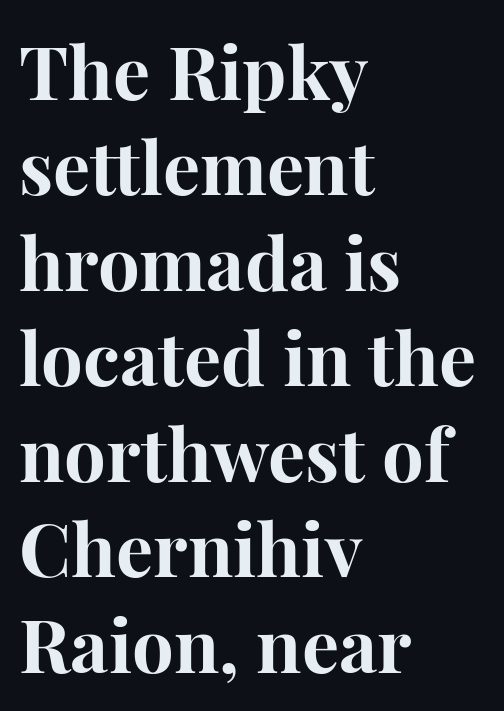
Q: Is the text bold? A: Yes.
Q: Is the text italic (slanted)? A: No, it is upright.
Q: Is the typeface a serif or a sans-serif typeface? A: Serif.
Q: Is the text underlined? A: No.
Q: How is the paragraph aligned? A: Left-aligned.
Q: Is the spacing between letters normal or unusually wide? A: Normal.
Q: Is the spacing between lines tight, normal or loose? A: Normal.
Q: Width (condensed, normal, or wide)? A: Normal.
Q: Stroke contrast? A: High.
Q: x-height? A: Medium.
Q: Monospaced? A: No.
